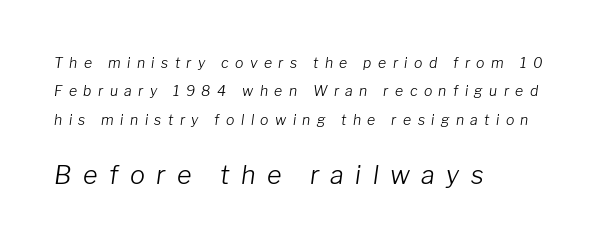
The image shows 25 px text type, italic (leaning right); set left-aligned, loose line spacing (2.03x), unusually wide letter spacing (+0.46 em), not underlined; the second (bottom) block is 1.79x larger.
